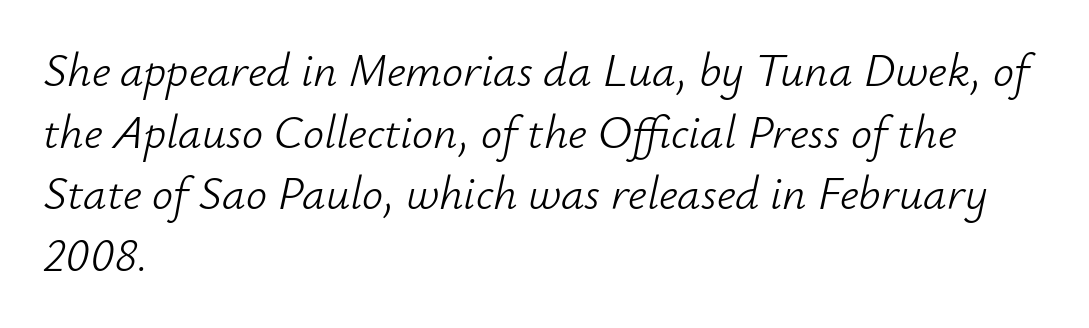
{"italic": "yes", "lean": "right", "slant_degrees": 12, "bold": "no", "weight": "light", "width": "normal", "stroke_contrast": "low", "x_height": "small", "monospaced": "no", "underline": "no", "align": "left", "line_spacing": "normal", "line_spacing_ratio": 1.31, "letter_spacing": "normal", "letter_spacing_em": 0.0, "glyph_px": 47}
